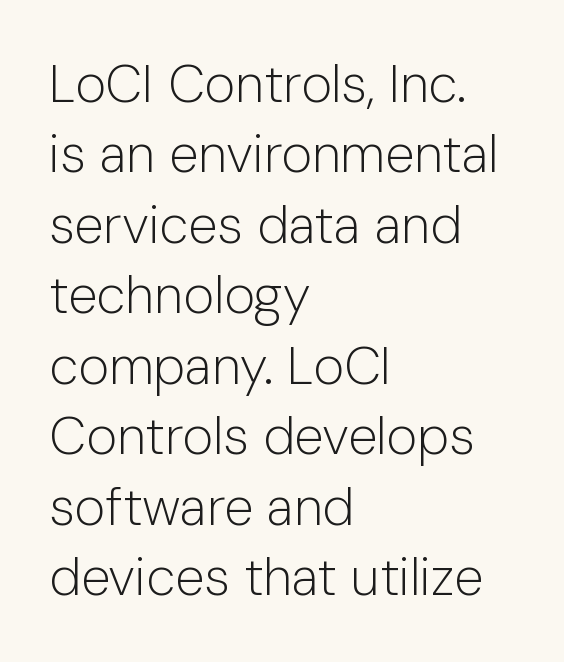
Q: Is the text bold? A: No.
Q: Is the text italic (slanted)? A: No, it is upright.
Q: Is the typeface a serif or a sans-serif typeface? A: Sans-serif.
Q: Is the text underlined? A: No.
Q: How is the paragraph aligned? A: Left-aligned.
Q: Is the spacing between letters normal or unusually wide? A: Normal.
Q: Is the spacing between lines tight, normal or loose? A: Normal.
Q: Width (condensed, normal, or wide)? A: Normal.
Q: Stroke contrast? A: Low.
Q: x-height? A: Medium.
Q: Monospaced? A: No.
